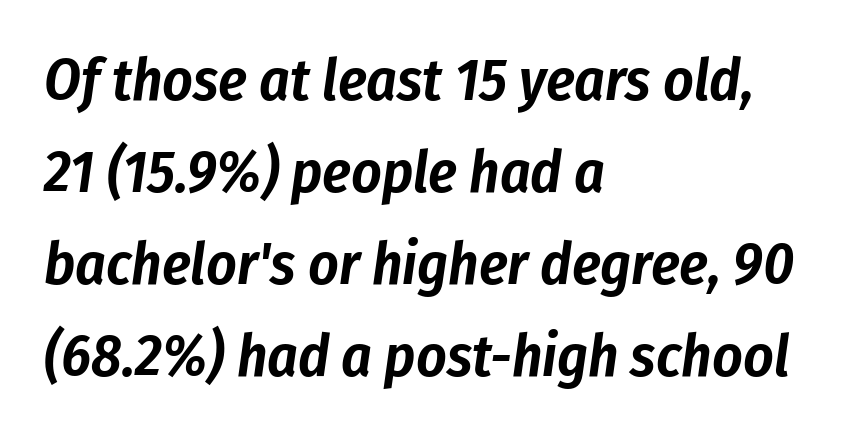
Is the block centered? No — it sits flush against the left margin. The glyphs look as if they've been sheared to an angle. Spacing verdict: proportional, widths tailored to each character. The rendering keeps characters at their native spacing. The block of text has a typical density, with ordinary space between rows. Underlining? Definitely not there.
